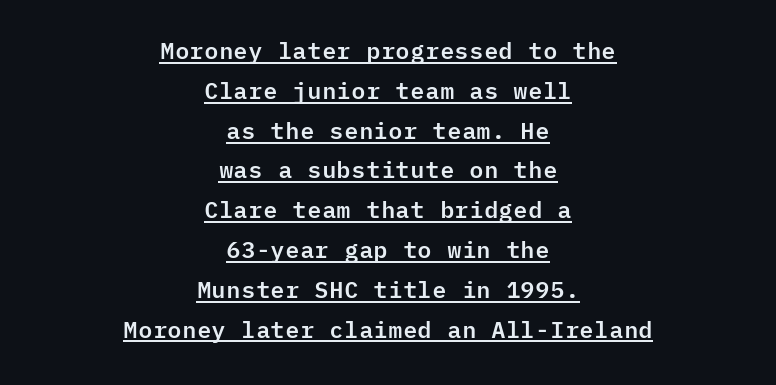
This rendering leaves character spacing at its baseline value. This sample uses an upright cut, with every glyph sitting square on the baseline. A rule runs beneath these lines of type. Horizontal alignment here is central, giving a formal, balanced look.
